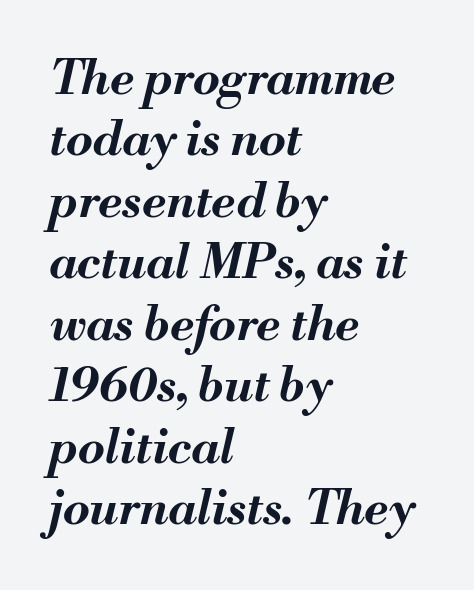
These lines were composed using italics. Here the glyphs are tracked normally, forming tight word shapes. Spacing verdict: proportional, widths tailored to each character. Baseline-to-baseline distance is the conventional proportion of letter height. Decoration check: the copy has no underline. Thick stems and heavy bowls — unmistakably bold.
